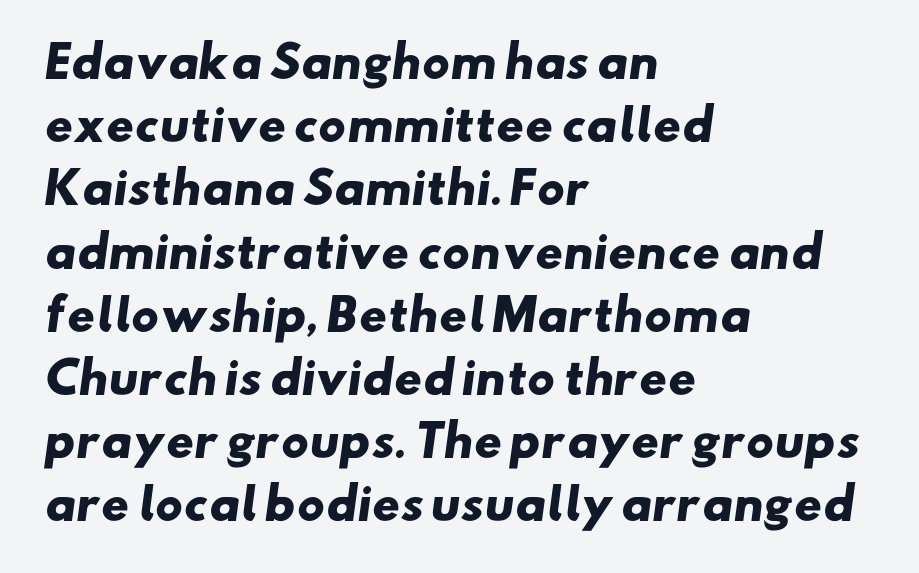
The image shows 43 px heavy, wide sans-serif type; set left-aligned, normal line spacing (1.47x), normal letter spacing, not underlined; low stroke contrast and a small x-height.
